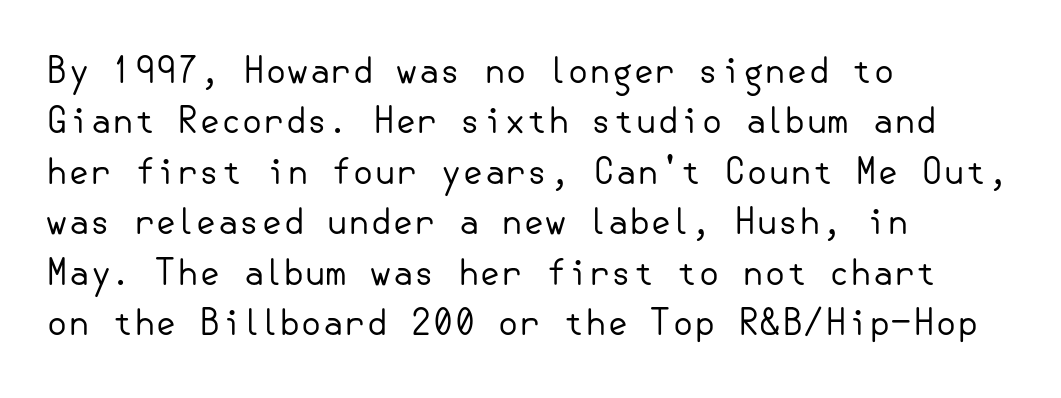
The image shows 35 px regular-weight sans-serif type, upright; set left-aligned, normal line spacing (1.44x), normal letter spacing, not underlined; low stroke contrast and a small x-height.
